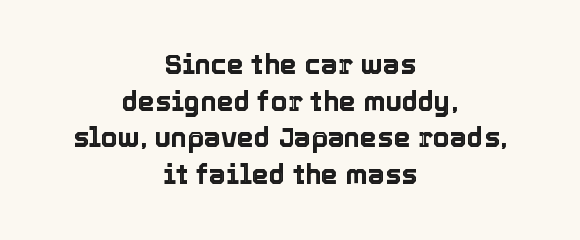
Q: Is the text italic (slanted)? A: No, it is upright.
Q: Is the text underlined? A: No.
Q: How is the paragraph aligned? A: Centered.
Q: Is the spacing between letters normal or unusually wide? A: Normal.
Q: Is the spacing between lines tight, normal or loose? A: Normal.
